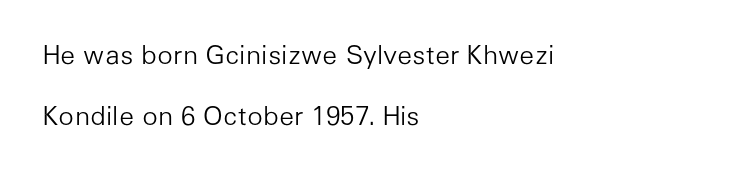
{"italic": "no", "bold": "no", "underline": "no", "align": "left", "line_spacing": "loose", "line_spacing_ratio": 2.35, "letter_spacing": "normal", "letter_spacing_em": 0.0, "glyph_px": 26}
